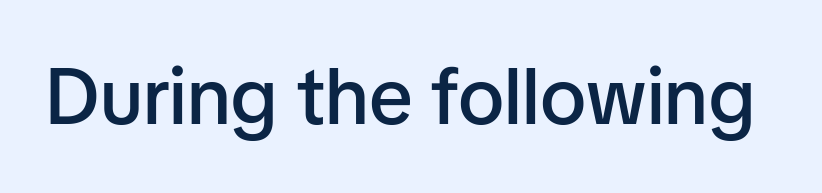
{"serif": "no", "italic": "no", "bold": "semi", "weight": "semibold", "width": "normal", "stroke_contrast": "low", "x_height": "medium", "monospaced": "no", "underline": "no", "letter_spacing": "normal", "letter_spacing_em": 0.0, "glyph_px": 79}
